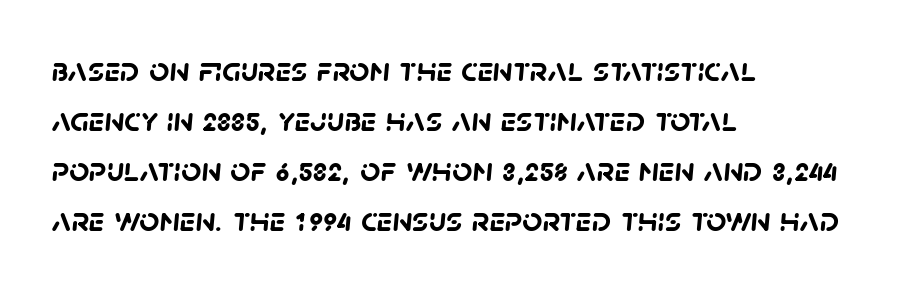
The image shows 35 px semibold sans-serif type; set left-aligned, normal line spacing (1.43x), normal letter spacing, not underlined; low stroke contrast and a large x-height.
